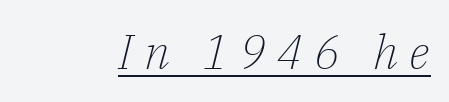
Q: Is the text bold? A: No.
Q: Is the text italic (slanted)? A: Yes, it leans right by about 14 degrees.
Q: Is the typeface a serif or a sans-serif typeface? A: Serif.
Q: Is the text underlined? A: Yes.
Q: Is the spacing between letters normal or unusually wide? A: Unusually wide.
Q: Width (condensed, normal, or wide)? A: Normal.
Q: Stroke contrast? A: Low.
Q: x-height? A: Medium.
Q: Monospaced? A: No.
